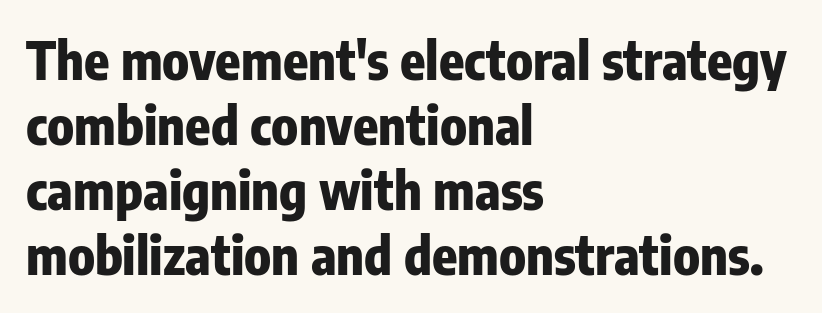
Q: Is the text bold? A: Yes.
Q: Is the text italic (slanted)? A: No, it is upright.
Q: Is the typeface a serif or a sans-serif typeface? A: Sans-serif.
Q: Is the text underlined? A: No.
Q: How is the paragraph aligned? A: Left-aligned.
Q: Is the spacing between letters normal or unusually wide? A: Normal.
Q: Is the spacing between lines tight, normal or loose? A: Normal.
Q: Width (condensed, normal, or wide)? A: Condensed.
Q: Stroke contrast? A: Low.
Q: x-height? A: Medium.
Q: Monospaced? A: No.
